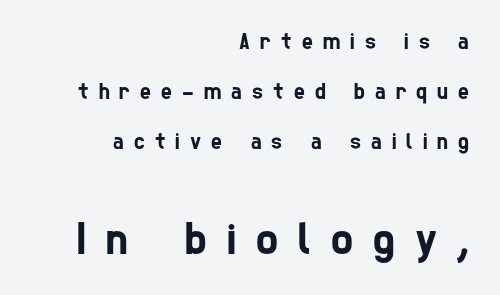
{"serif": "no", "width": "condensed", "stroke_contrast": "low", "x_height": "medium", "monospaced": "no", "underline": "no", "align": "right", "line_spacing": "loose", "line_spacing_ratio": 2.18, "letter_spacing": "wide", "letter_spacing_em": 0.44, "larger_block": "second", "size_ratio": 2.0, "glyph_px": 46}
